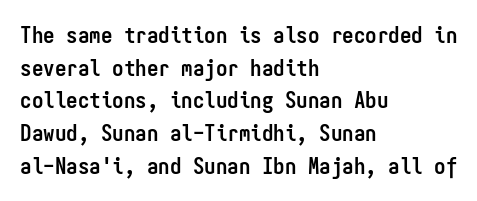
{"italic": "no", "bold": "yes", "underline": "no", "align": "left", "line_spacing": "normal", "line_spacing_ratio": 1.42, "letter_spacing": "normal", "letter_spacing_em": 0.0, "glyph_px": 23}
